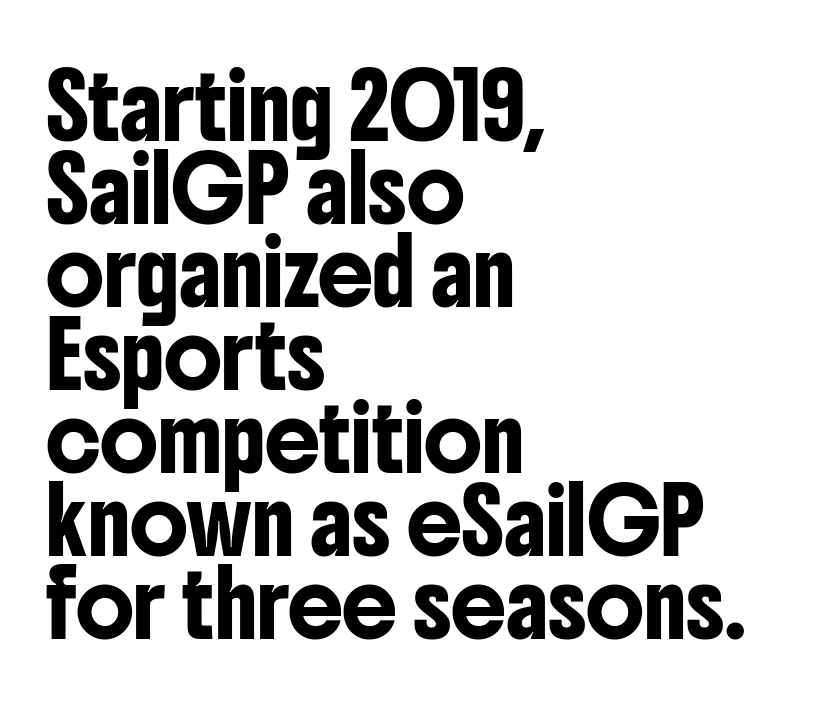
The image shows 62 px condensed sans-serif type, upright; set left-aligned, normal line spacing (1.34x), normal letter spacing, not underlined; low stroke contrast and a medium x-height.
